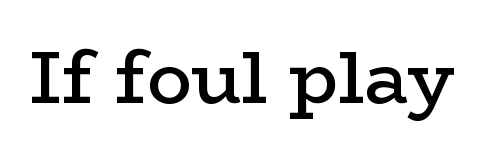
{"serif": "yes", "italic": "no", "bold": "semi", "weight": "semibold", "width": "wide", "stroke_contrast": "low", "x_height": "medium", "monospaced": "no", "underline": "no", "letter_spacing": "normal", "letter_spacing_em": 0.0, "glyph_px": 74}
